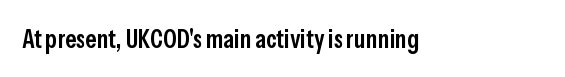
{"italic": "no", "bold": "semi", "underline": "no", "letter_spacing": "normal", "letter_spacing_em": 0.0, "glyph_px": 26}
